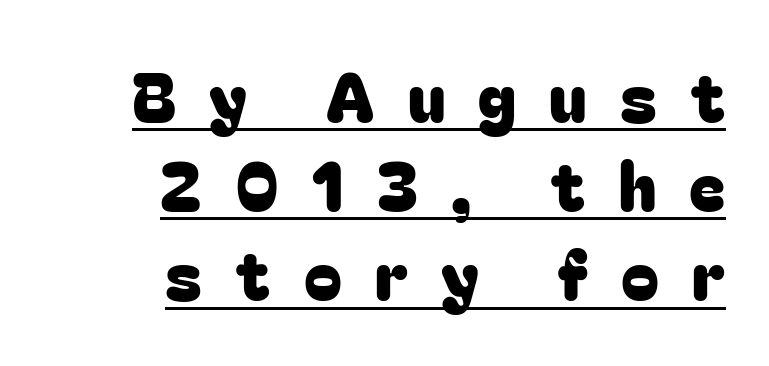
{"serif": "no", "italic": "no", "width": "normal", "stroke_contrast": "low", "x_height": "medium", "monospaced": "no", "underline": "yes", "align": "right", "line_spacing": "normal", "line_spacing_ratio": 1.31, "letter_spacing": "wide", "letter_spacing_em": 0.49, "glyph_px": 68}
